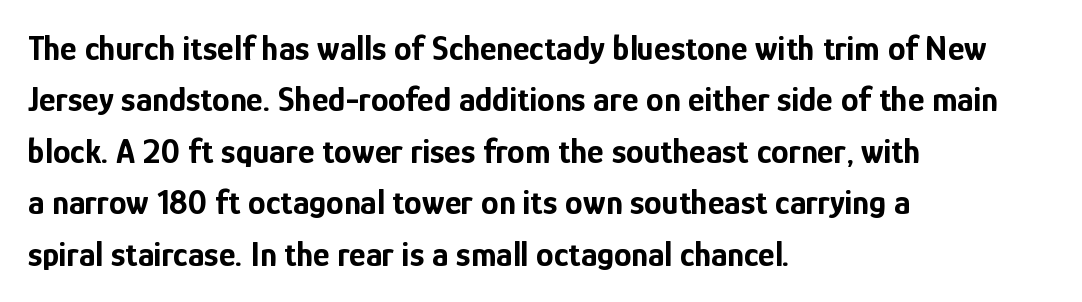
Q: Is the text bold? A: Yes.
Q: Is the text italic (slanted)? A: No, it is upright.
Q: Is the typeface a serif or a sans-serif typeface? A: Sans-serif.
Q: Is the text underlined? A: No.
Q: How is the paragraph aligned? A: Left-aligned.
Q: Is the spacing between letters normal or unusually wide? A: Normal.
Q: Is the spacing between lines tight, normal or loose? A: Normal.
Q: Width (condensed, normal, or wide)? A: Condensed.
Q: Stroke contrast? A: Low.
Q: x-height? A: Medium.
Q: Monospaced? A: No.
